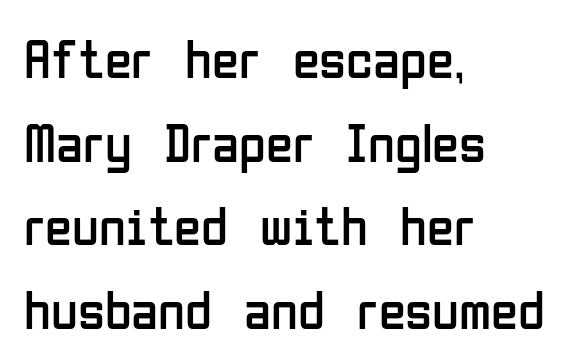
The image shows 55 px regular-weight, condensed sans-serif type, upright; set left-aligned, normal line spacing (1.52x), normal letter spacing, not underlined; low stroke contrast and a medium x-height.
